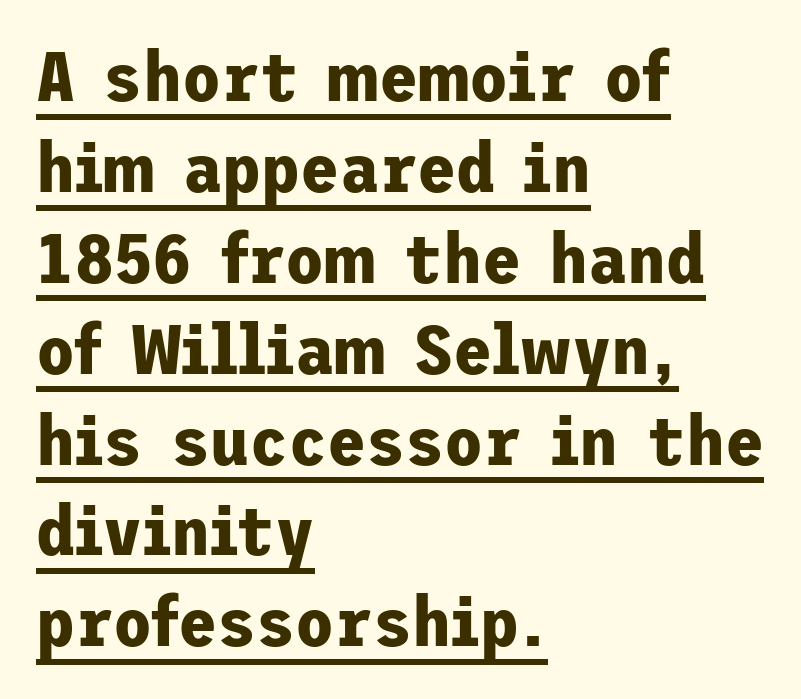
The image shows 71 px bold sans-serif type, upright; set left-aligned, normal line spacing (1.28x), normal letter spacing, underlined; low stroke contrast and a medium x-height.
